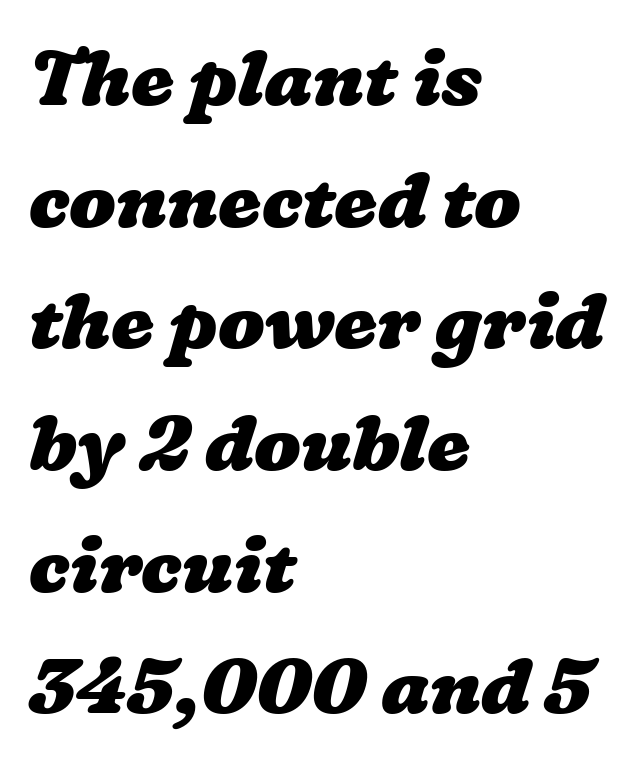
The image shows 77 px heavy, wide type; set left-aligned, normal line spacing (1.58x), normal letter spacing, not underlined; low stroke contrast and a medium x-height.
